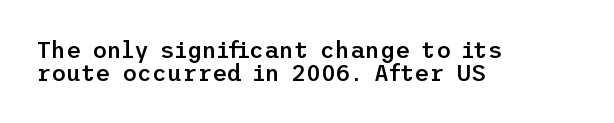
{"italic": "no", "bold": "semi", "underline": "no", "align": "left", "line_spacing": "tight", "line_spacing_ratio": 1.01, "letter_spacing": "normal", "letter_spacing_em": 0.0, "glyph_px": 23}
